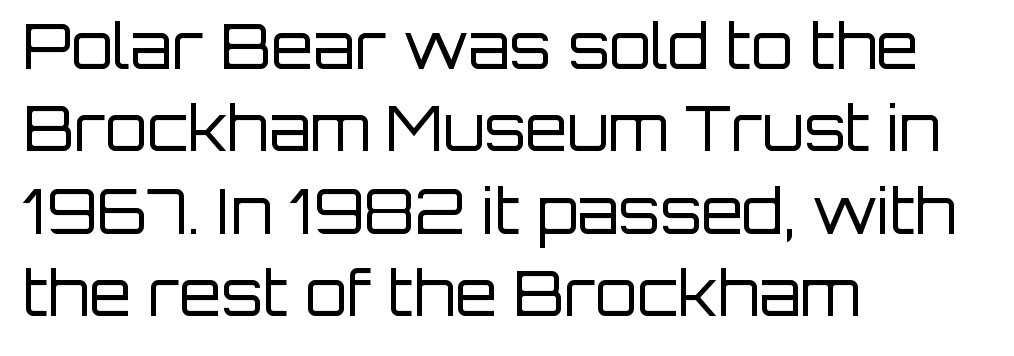
Q: Is the text bold? A: No.
Q: Is the text italic (slanted)? A: No, it is upright.
Q: Is the typeface a serif or a sans-serif typeface? A: Sans-serif.
Q: Is the text underlined? A: No.
Q: How is the paragraph aligned? A: Left-aligned.
Q: Is the spacing between letters normal or unusually wide? A: Normal.
Q: Is the spacing between lines tight, normal or loose? A: Normal.
Q: Width (condensed, normal, or wide)? A: Normal.
Q: Stroke contrast? A: Low.
Q: x-height? A: Large.
Q: Monospaced? A: No.
